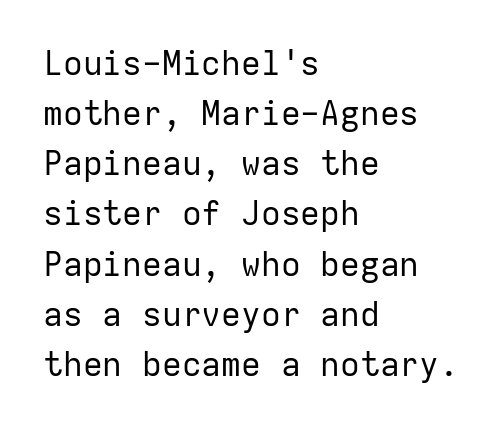
The image shows 33 px regular-weight sans-serif type, upright, monospaced; set left-aligned, normal line spacing (1.52x), normal letter spacing, not underlined; low stroke contrast and a medium x-height.
